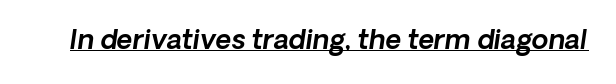
Q: Is the text italic (slanted)? A: Yes, it leans right by about 8 degrees.
Q: Is the text underlined? A: Yes.
Q: Is the spacing between letters normal or unusually wide? A: Normal.
